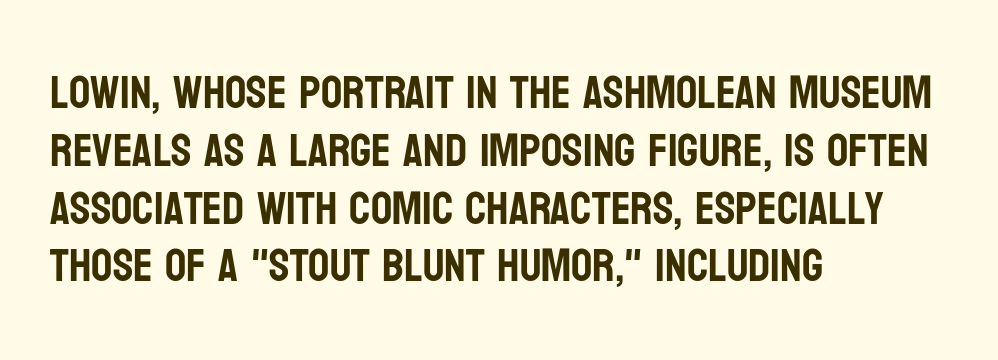
Q: Is the text italic (slanted)? A: No, it is upright.
Q: Is the typeface a serif or a sans-serif typeface? A: Sans-serif.
Q: Is the text underlined? A: No.
Q: How is the paragraph aligned? A: Left-aligned.
Q: Is the spacing between letters normal or unusually wide? A: Normal.
Q: Width (condensed, normal, or wide)? A: Condensed.
Q: Stroke contrast? A: Low.
Q: x-height? A: Large.
Q: Monospaced? A: No.
